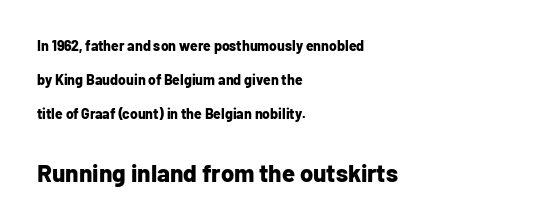
Q: Is the text bold? A: Yes.
Q: Is the text italic (slanted)? A: No, it is upright.
Q: Is the text underlined? A: No.
Q: How is the paragraph aligned? A: Left-aligned.
Q: Is the spacing between letters normal or unusually wide? A: Normal.
Q: Is the spacing between lines tight, normal or loose? A: Loose.
Q: Which block of text is set in a larger size, the first (top) or the second (bottom)? A: The second (bottom) one.
